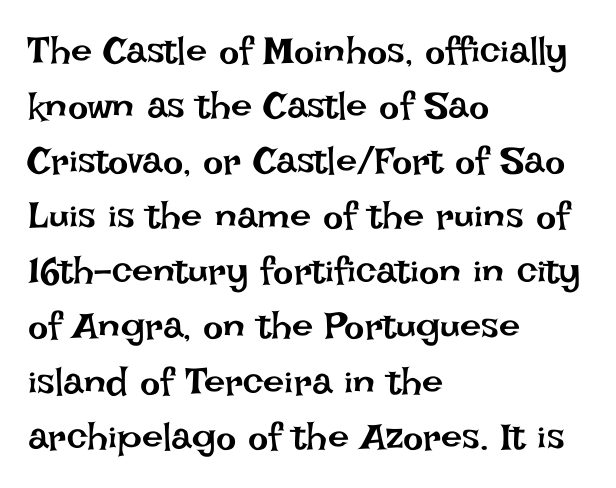
Q: Is the text bold? A: No.
Q: Is the text italic (slanted)? A: No, it is upright.
Q: Is the text underlined? A: No.
Q: How is the paragraph aligned? A: Left-aligned.
Q: Is the spacing between letters normal or unusually wide? A: Normal.
Q: Is the spacing between lines tight, normal or loose? A: Normal.
Q: Width (condensed, normal, or wide)? A: Normal.
Q: Stroke contrast? A: Low.
Q: x-height? A: Large.
Q: Monospaced? A: No.
